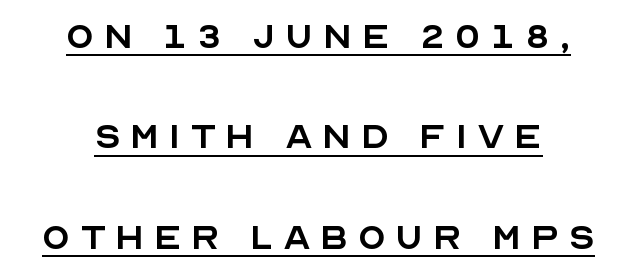
{"serif": "no", "italic": "no", "bold": "no", "weight": "regular", "width": "normal", "x_height": "large", "monospaced": "no", "underline": "yes", "align": "center", "line_spacing": "loose", "line_spacing_ratio": 2.23, "letter_spacing": "wide", "letter_spacing_em": 0.21, "glyph_px": 45}
